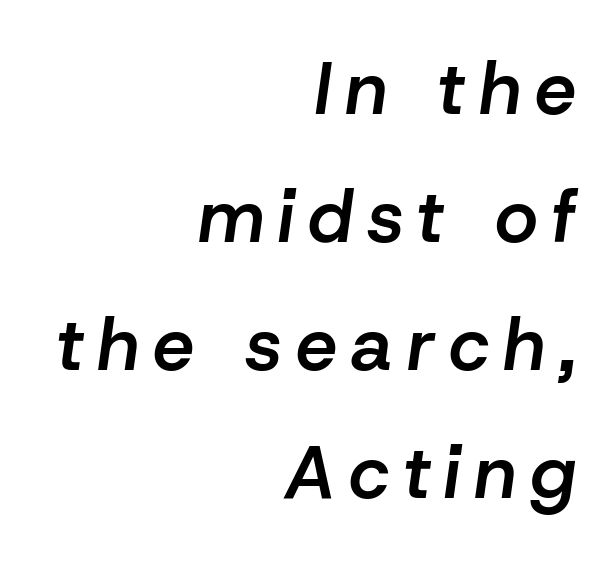
The image shows 74 px semibold type, italic (leaning right); set right-aligned, line spacing 1.73x, not underlined; low stroke contrast and a medium x-height.
